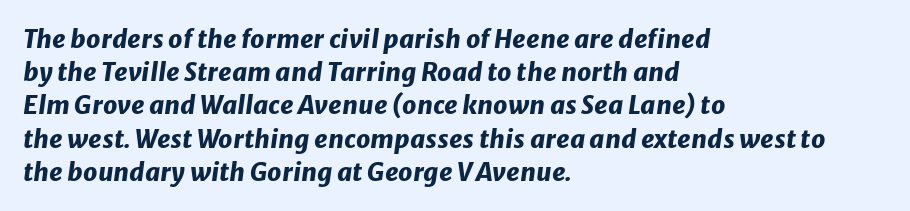
Q: Is the text bold? A: Yes.
Q: Is the text italic (slanted)? A: Yes, it leans right by about 8 degrees.
Q: Is the text underlined? A: No.
Q: How is the paragraph aligned? A: Left-aligned.
Q: Is the spacing between letters normal or unusually wide? A: Normal.
Q: Is the spacing between lines tight, normal or loose? A: Normal.
